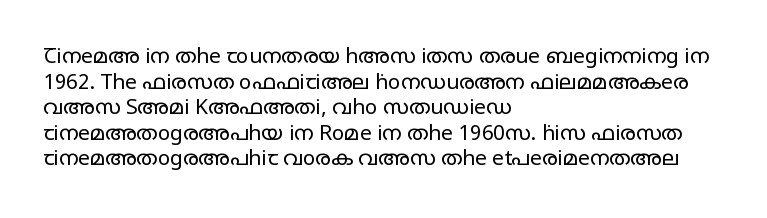
The image shows 21 px text type, upright; set left-aligned, line spacing 1.22x, normal letter spacing, not underlined.
